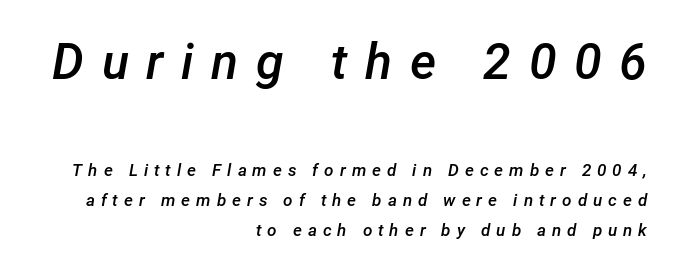
The text block is weighted toward the right margin, trailing off unevenly leftward. How are the letters spaced? Widely, with obvious added tracking. A somewhat darkened texture: the type is semibold rather than bold. Caption: upper text group enlarged, lower text group reduced. Plain, unruled lines of type. The passage shown is typed in a proportional face where columns would drift.
